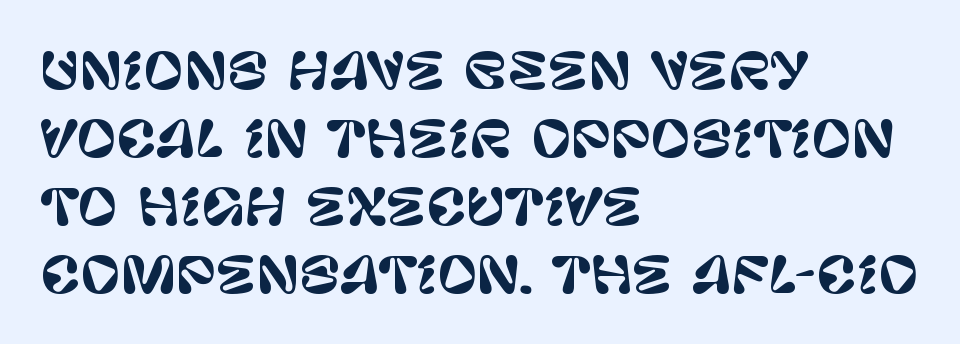
The image shows 49 px sans-serif type; set left-aligned, normal line spacing (1.39x), normal letter spacing, not underlined; low stroke contrast and a large x-height.
